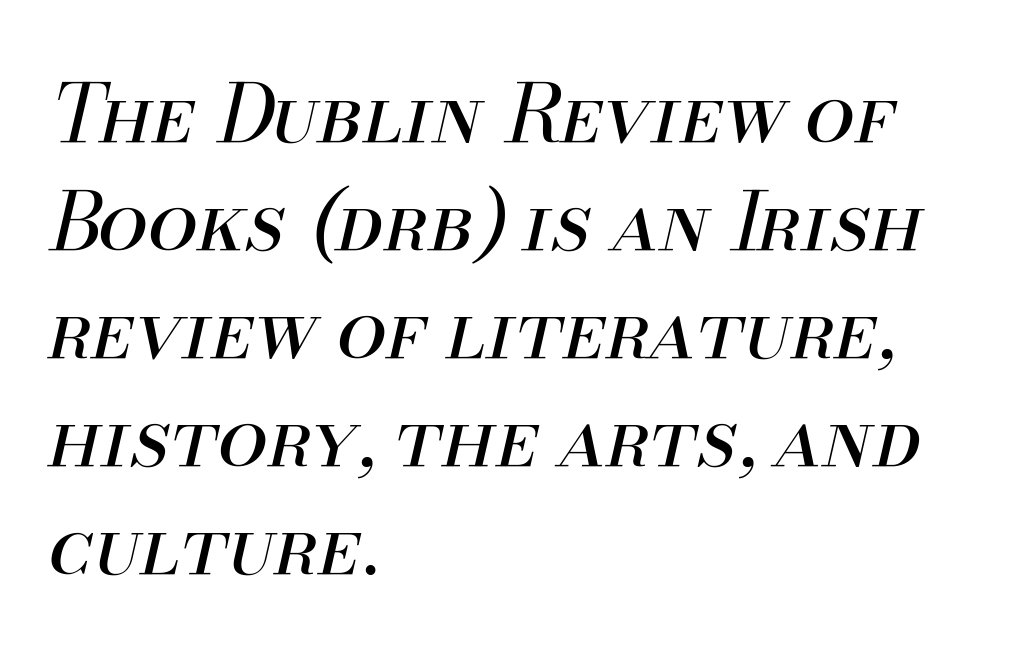
The image shows 80 px regular-weight type, italic (leaning right); set left-aligned, normal line spacing (1.35x), normal letter spacing, not underlined; medium stroke contrast and a small x-height.
